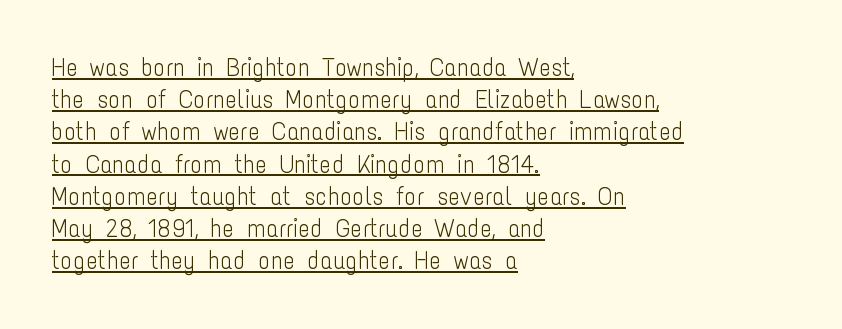
Compared with a centered layout, this one pins lines to the left instead. The sample's only ornament is a line tracing under the words. The letterforms sit at book weight or below. Spacing between characters is what you'd get straight out of the box. Evenly set lines give the paragraph a standard silhouette.
